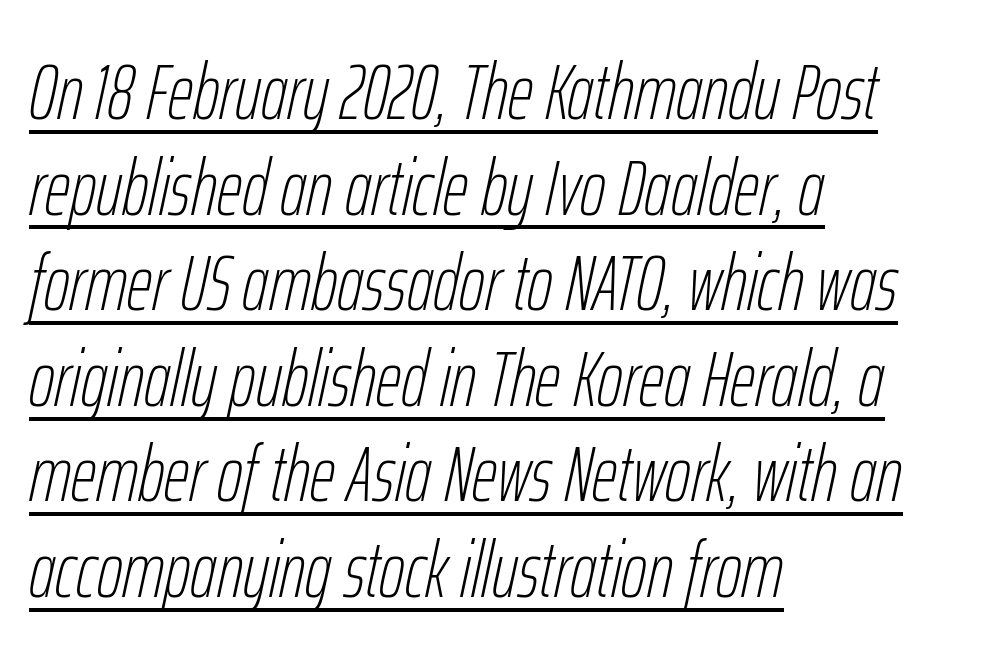
{"italic": "yes", "lean": "right", "slant_degrees": 12, "bold": "no", "weight": "thin", "width": "condensed", "stroke_contrast": "low", "x_height": "medium", "monospaced": "no", "underline": "yes", "align": "left", "line_spacing_ratio": 1.21, "letter_spacing": "normal", "letter_spacing_em": 0.0, "glyph_px": 79}
